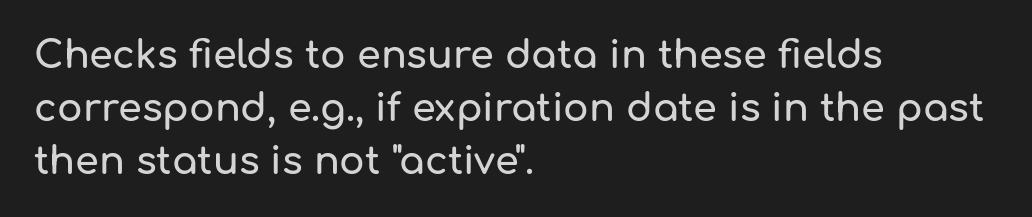
The image shows 38 px sans-serif type, upright; set left-aligned, normal line spacing (1.39x), normal letter spacing, not underlined; low stroke contrast and a medium x-height.
